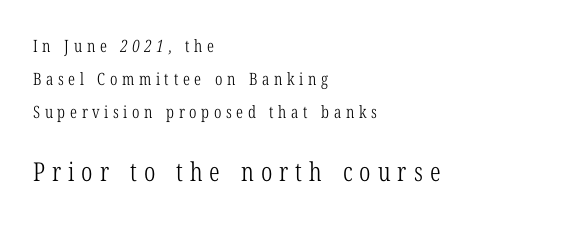
The image shows 26 px text type; set left-aligned, loose line spacing (1.94x), unusually wide letter spacing (+0.27 em), not underlined; the second (bottom) block is 1.53x larger.
